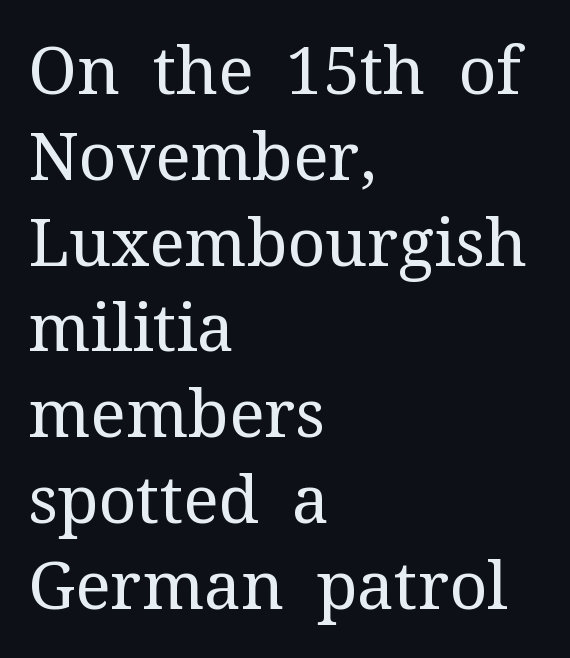
The image shows 66 px regular-weight serif type, upright; set left-aligned, normal line spacing (1.3x), normal letter spacing, not underlined; medium stroke contrast and a medium x-height.
